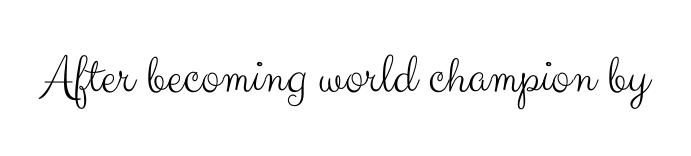
Summary of weight: not heavy and not bold. No extra tracking has been applied to these lines. Looks like regular typesetting: each glyph gets only the width it needs.
